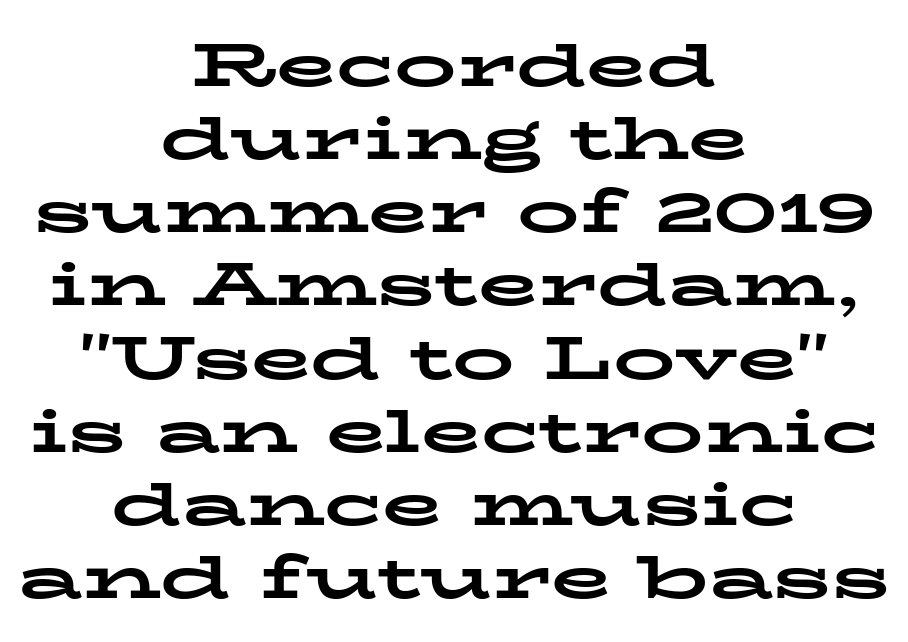
The image shows 62 px bold, wide serif type, upright; set centered, line spacing 1.18x, normal letter spacing, not underlined; low stroke contrast and a medium x-height.
